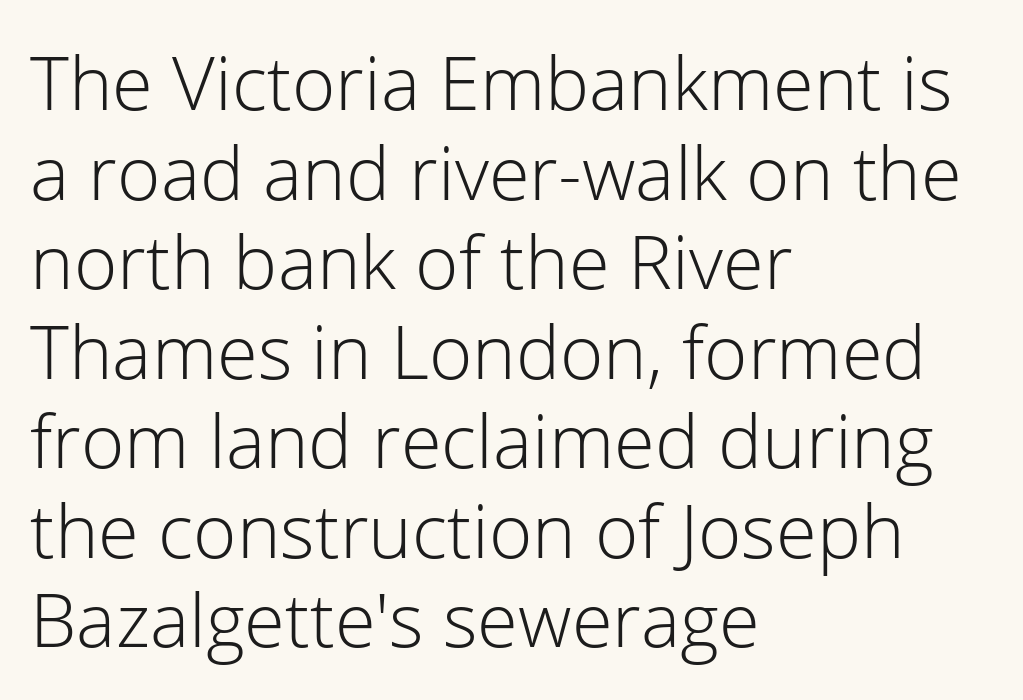
{"serif": "no", "italic": "no", "bold": "no", "weight": "light", "width": "normal", "stroke_contrast": "low", "x_height": "medium", "monospaced": "no", "underline": "no", "align": "left", "line_spacing_ratio": 1.21, "letter_spacing": "normal", "letter_spacing_em": 0.0, "glyph_px": 74}
